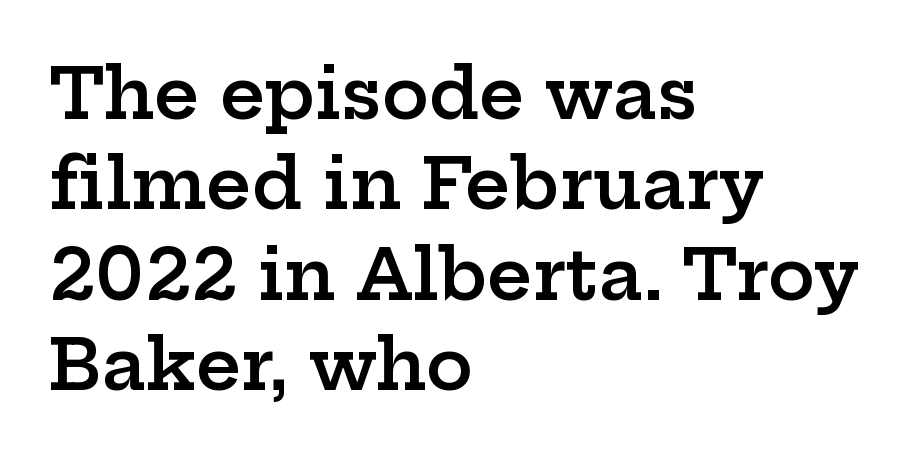
The image shows 70 px semibold, wide serif type, upright; set left-aligned, normal line spacing (1.29x), normal letter spacing, not underlined; low stroke contrast and a medium x-height.
